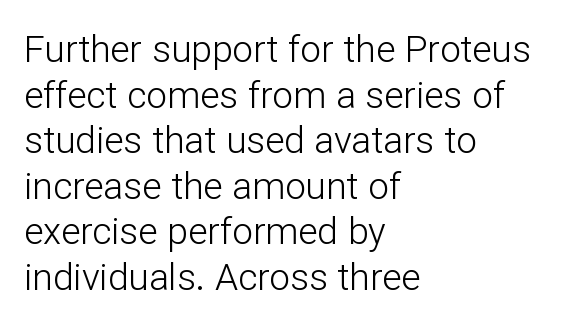
Q: Is the text bold? A: No.
Q: Is the text italic (slanted)? A: No, it is upright.
Q: Is the typeface a serif or a sans-serif typeface? A: Sans-serif.
Q: Is the text underlined? A: No.
Q: How is the paragraph aligned? A: Left-aligned.
Q: Is the spacing between letters normal or unusually wide? A: Normal.
Q: Width (condensed, normal, or wide)? A: Normal.
Q: Stroke contrast? A: Low.
Q: x-height? A: Medium.
Q: Monospaced? A: No.
